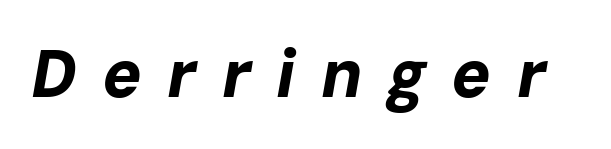
{"italic": "yes", "lean": "right", "slant_degrees": 10, "bold": "yes", "weight": "bold", "width": "normal", "stroke_contrast": "low", "x_height": "medium", "monospaced": "no", "underline": "no", "letter_spacing": "wide", "letter_spacing_em": 0.38, "glyph_px": 66}
